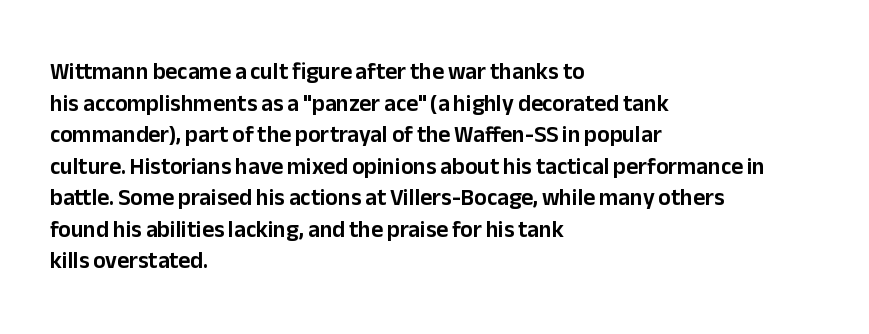
The image shows 23 px text type, upright; set left-aligned, normal line spacing (1.37x), normal letter spacing, not underlined.
